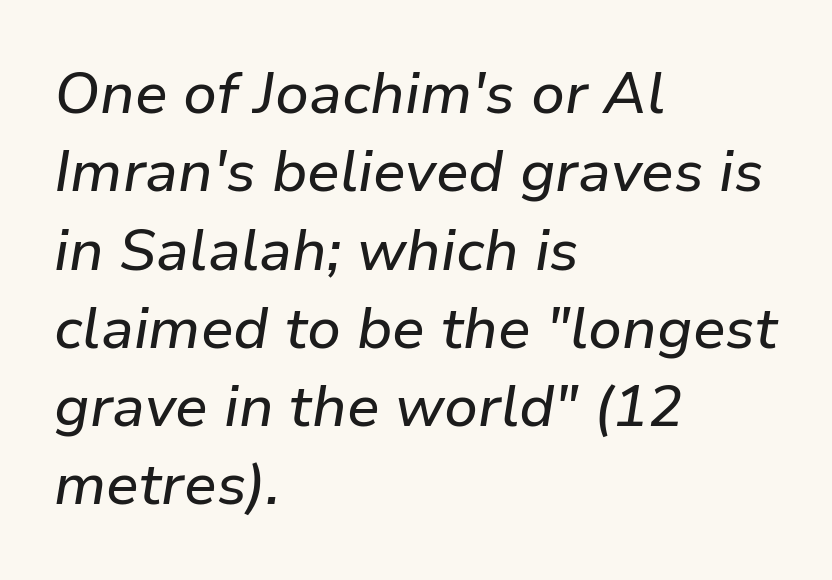
Each row of text sits above clean, open space. Casual observation: everything's shoved over to the left. These lines are rendered in a variable-pitch font. Leading matches the norm, producing a regular column.
